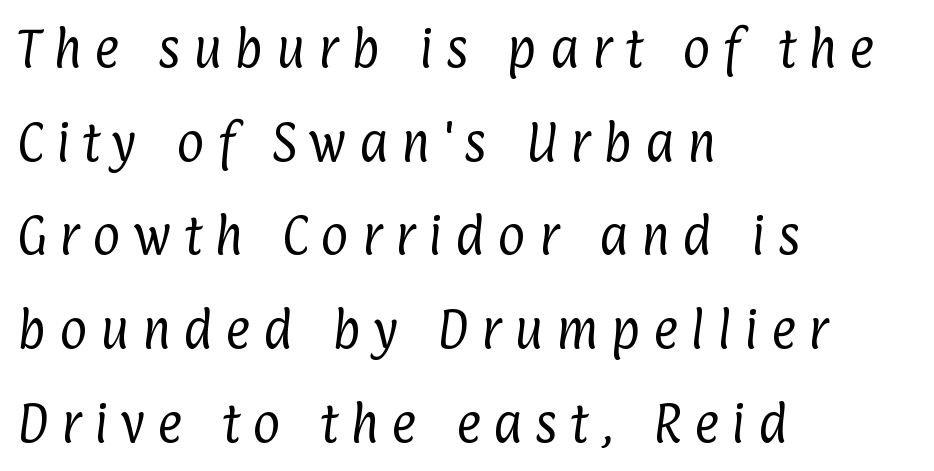
Q: Is the text bold? A: No.
Q: Is the typeface a serif or a sans-serif typeface? A: Sans-serif.
Q: Is the text underlined? A: No.
Q: How is the paragraph aligned? A: Left-aligned.
Q: Is the spacing between letters normal or unusually wide? A: Unusually wide.
Q: Is the spacing between lines tight, normal or loose? A: Loose.
Q: Width (condensed, normal, or wide)? A: Condensed.
Q: Stroke contrast? A: Low.
Q: x-height? A: Medium.
Q: Monospaced? A: No.
